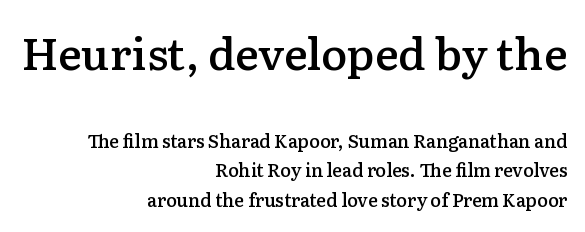
No word sits above an underline. The face used here is a semibold: visibly heavier than regular, lighter than bold. The passage shown is typeset with a serif family. Tracking here is standard; glyphs follow each other at the usual distance. Scale decreases going downward across the two blocks. In terms of posture, this sample is upright.
